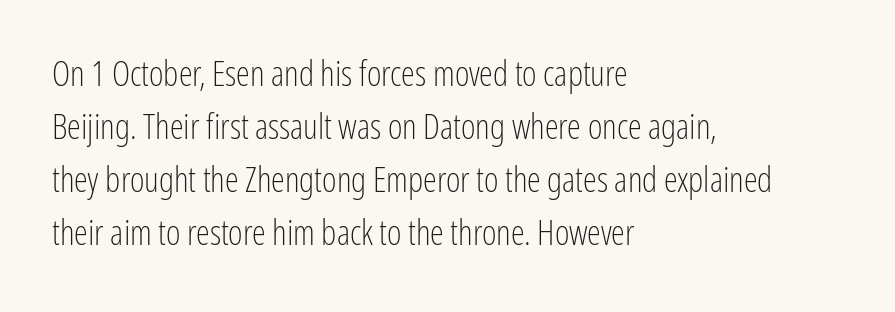
The typeface has the unassuming heft of standard copy or less. Quick note: not italic, upright. Horizontally, the lines are justified to the leading edge only. You could not count columns in this text — the font is proportionally spaced.
